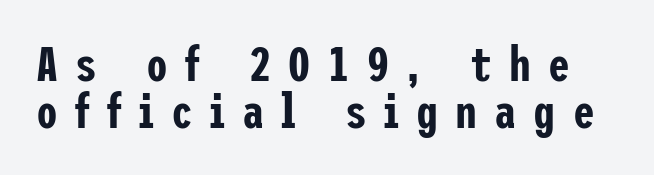
{"serif": "no", "italic": "no", "width": "condensed", "stroke_contrast": "low", "x_height": "medium", "underline": "no", "line_spacing": "tight", "line_spacing_ratio": 0.95, "letter_spacing": "wide", "letter_spacing_em": 0.35, "glyph_px": 49}
